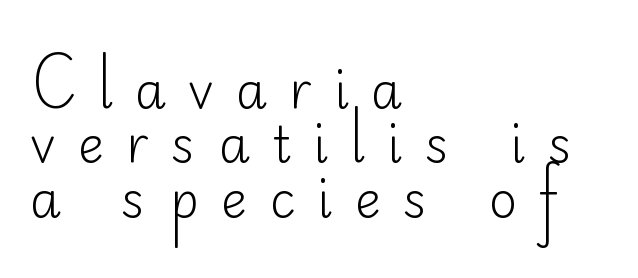
Q: Is the text bold? A: No.
Q: Is the text italic (slanted)? A: No, it is upright.
Q: Is the typeface a serif or a sans-serif typeface? A: Sans-serif.
Q: Is the text underlined? A: No.
Q: How is the paragraph aligned? A: Left-aligned.
Q: Is the spacing between letters normal or unusually wide? A: Unusually wide.
Q: Is the spacing between lines tight, normal or loose? A: Tight.
Q: Width (condensed, normal, or wide)? A: Normal.
Q: Stroke contrast? A: Low.
Q: x-height? A: Small.
Q: Monospaced? A: No.
